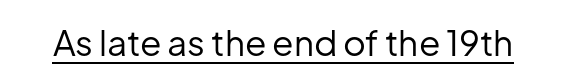
This sample uses an upright cut, with every glyph sitting square on the baseline. Do the characters align in a grid? No, the font is proportional. This is sans-serif lettering, the kind often seen on screens and signage. The type is set solid horizontally, with unmodified tracking. The cut favours lightness, reaching ordinary text weight at its darkest.
